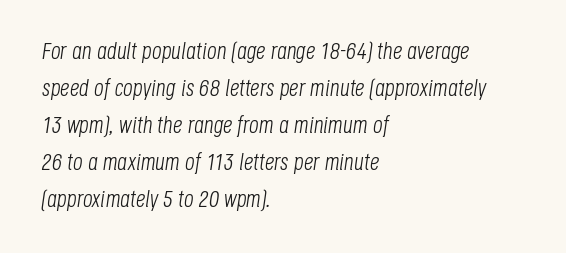
{"italic": "yes", "lean": "right", "slant_degrees": 8, "bold": "no", "underline": "no", "align": "left", "line_spacing": "normal", "line_spacing_ratio": 1.54, "letter_spacing": "normal", "letter_spacing_em": 0.0, "glyph_px": 24}
